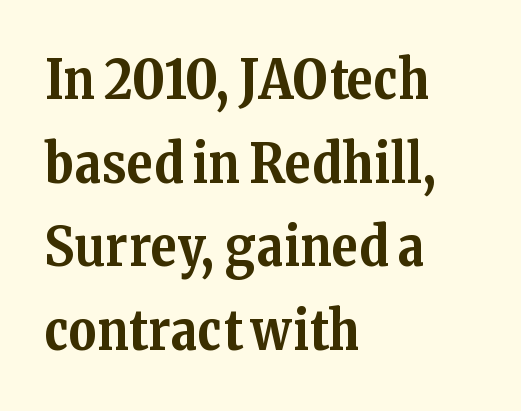
The image shows 54 px bold serif type, upright; set left-aligned, normal line spacing (1.55x), normal letter spacing, not underlined; medium stroke contrast and a medium x-height.
